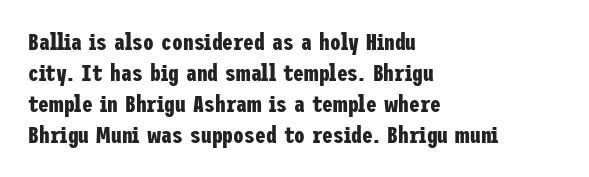
Q: Is the text bold? A: Yes.
Q: Is the text italic (slanted)? A: No, it is upright.
Q: Is the text underlined? A: No.
Q: How is the paragraph aligned? A: Left-aligned.
Q: Is the spacing between letters normal or unusually wide? A: Normal.
Q: Is the spacing between lines tight, normal or loose? A: Normal.
